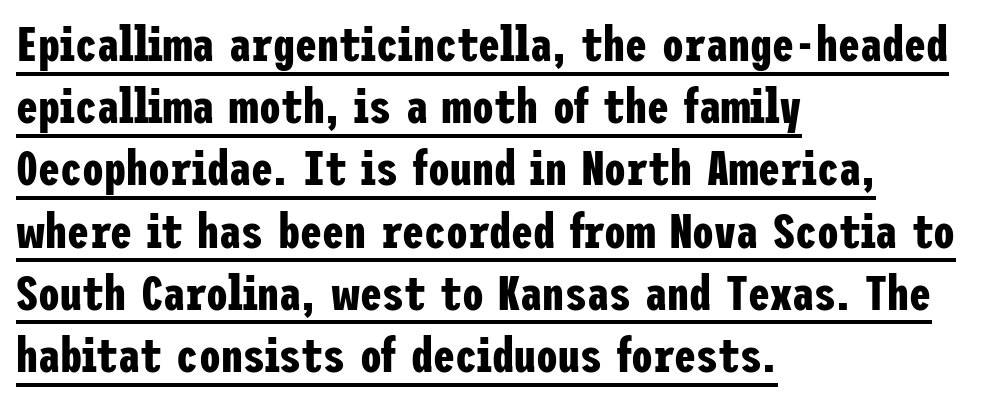
Q: Is the text bold? A: Yes.
Q: Is the text italic (slanted)? A: No, it is upright.
Q: Is the typeface a serif or a sans-serif typeface? A: Sans-serif.
Q: Is the text underlined? A: Yes.
Q: How is the paragraph aligned? A: Left-aligned.
Q: Is the spacing between letters normal or unusually wide? A: Normal.
Q: Is the spacing between lines tight, normal or loose? A: Normal.
Q: Width (condensed, normal, or wide)? A: Condensed.
Q: Stroke contrast? A: Low.
Q: x-height? A: Medium.
